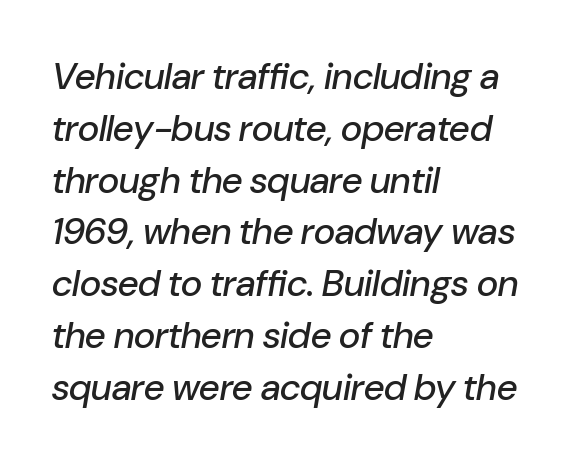
The paragraph has a hard left edge and a soft right edge. Slant detected: the letters are inclined. Do the characters align in a grid? No, the font is proportional. Regarding leading, the lines here are spaced in the standard way.
